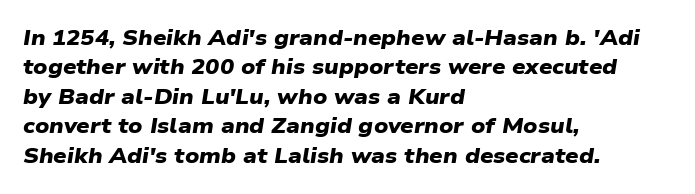
{"bold": "yes", "underline": "no", "align": "left", "line_spacing": "normal", "line_spacing_ratio": 1.4, "letter_spacing": "normal", "letter_spacing_em": 0.0, "glyph_px": 21}
